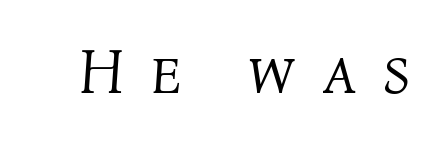
Q: Is the text bold? A: No.
Q: Is the text italic (slanted)? A: Yes, it leans right by about 4 degrees.
Q: Is the text underlined? A: No.
Q: Is the spacing between letters normal or unusually wide? A: Unusually wide.
Q: Width (condensed, normal, or wide)? A: Normal.
Q: Stroke contrast? A: Medium.
Q: x-height? A: Medium.
Q: Monospaced? A: No.
